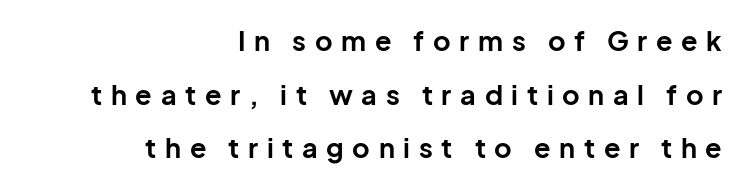
Q: Is the text bold? A: Yes.
Q: Is the text italic (slanted)? A: No, it is upright.
Q: Is the text underlined? A: No.
Q: How is the paragraph aligned? A: Right-aligned.
Q: Is the spacing between letters normal or unusually wide? A: Unusually wide.
Q: Is the spacing between lines tight, normal or loose? A: Loose.
